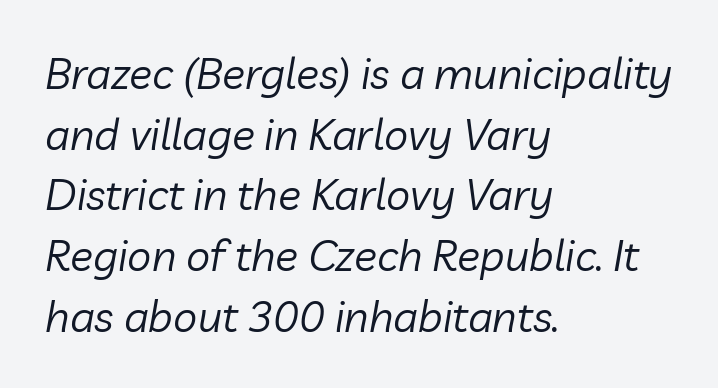
{"italic": "yes", "lean": "right", "slant_degrees": 10, "bold": "no", "weight": "regular", "width": "normal", "stroke_contrast": "low", "x_height": "medium", "monospaced": "no", "underline": "no", "align": "left", "line_spacing": "normal", "line_spacing_ratio": 1.41, "letter_spacing": "normal", "letter_spacing_em": 0.0, "glyph_px": 43}
